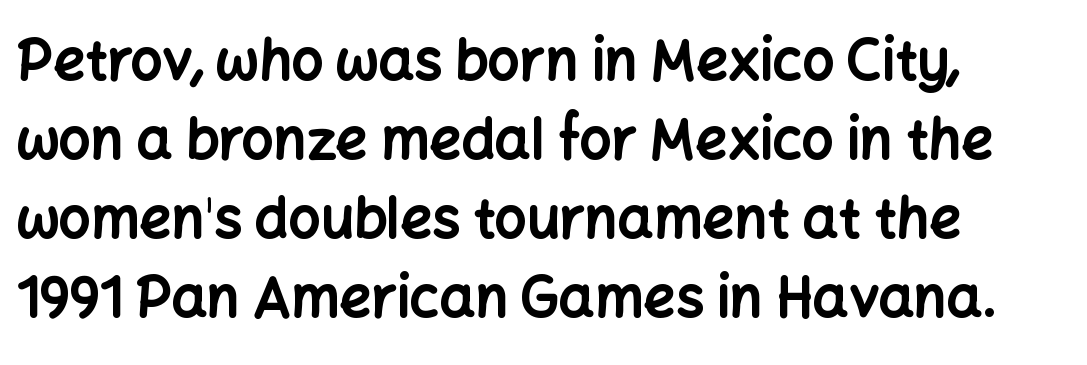
Ascenders rise straight up at ninety degrees. Line starts are locked; line ends wander. Glyph-to-glyph distance matches everyday printed text. Honestly, the row spacing looks completely unremarkable. Set as a true bold cut, around the 700 mark.
